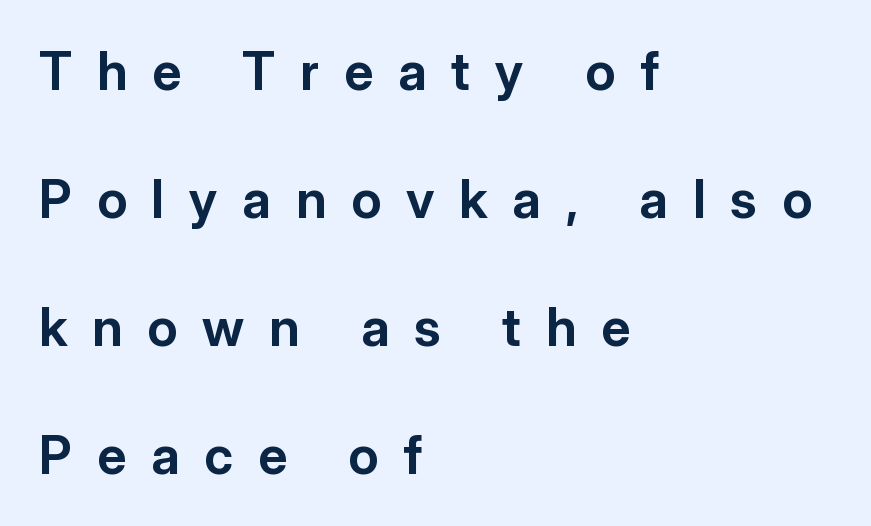
The image shows 52 px bold sans-serif type, upright; set left-aligned, loose line spacing (2.46x), unusually wide letter spacing (+0.48 em), not underlined; low stroke contrast and a medium x-height.
